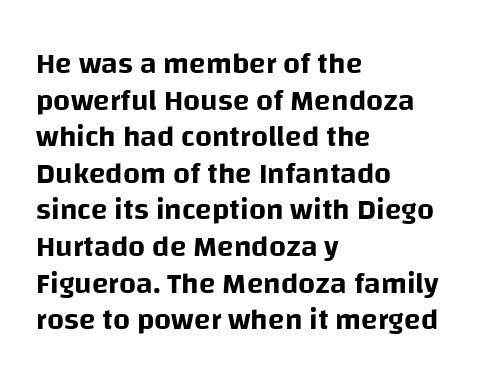
Q: Is the text italic (slanted)? A: No, it is upright.
Q: Is the typeface a serif or a sans-serif typeface? A: Sans-serif.
Q: Is the text underlined? A: No.
Q: How is the paragraph aligned? A: Left-aligned.
Q: Is the spacing between letters normal or unusually wide? A: Normal.
Q: Width (condensed, normal, or wide)? A: Normal.
Q: Stroke contrast? A: Low.
Q: x-height? A: Large.
Q: Monospaced? A: No.
